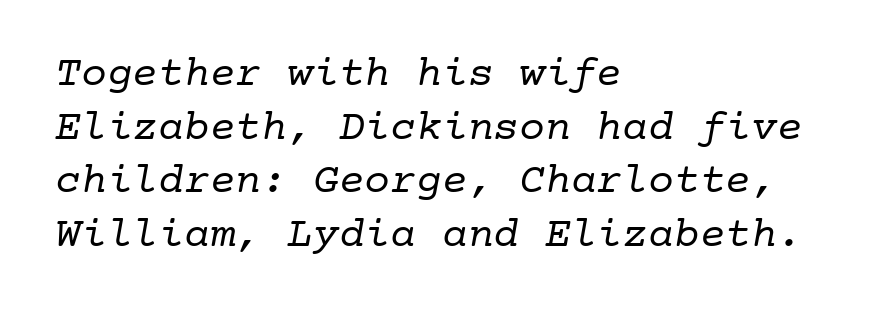
Q: Is the text bold? A: No.
Q: Is the typeface a serif or a sans-serif typeface? A: Serif.
Q: Is the text underlined? A: No.
Q: How is the paragraph aligned? A: Left-aligned.
Q: Is the spacing between letters normal or unusually wide? A: Normal.
Q: Is the spacing between lines tight, normal or loose? A: Normal.
Q: Width (condensed, normal, or wide)? A: Normal.
Q: Stroke contrast? A: Low.
Q: x-height? A: Medium.
Q: Monospaced? A: Yes.
